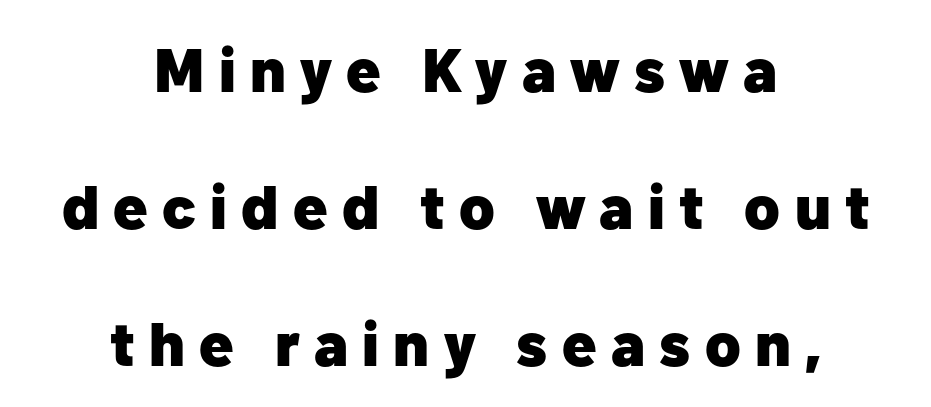
{"serif": "no", "italic": "no", "bold": "yes", "weight": "heavy", "width": "normal", "stroke_contrast": "low", "x_height": "medium", "monospaced": "no", "underline": "no", "align": "center", "line_spacing": "loose", "line_spacing_ratio": 2.21, "letter_spacing": "wide", "letter_spacing_em": 0.23, "glyph_px": 62}
